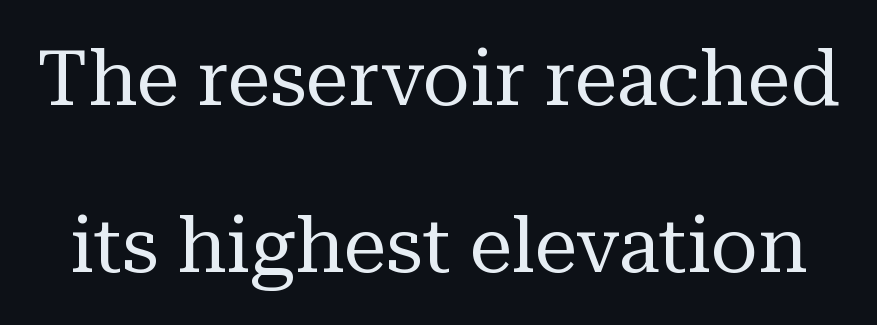
The weight would be labelled regular, book, light, or lighter still. Honestly, the rows look like they've been pulled way apart. Honestly, the letter spacing is just normal — you wouldn't notice it. These lines are composed in type with serifs.
